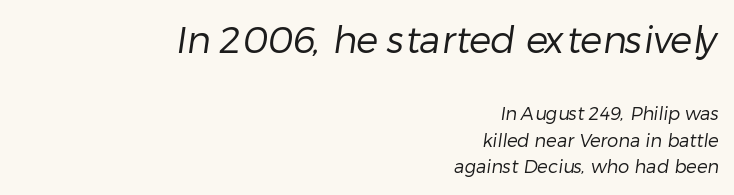
Q: Is the text bold? A: No.
Q: Is the typeface a serif or a sans-serif typeface? A: Sans-serif.
Q: Is the text underlined? A: No.
Q: How is the paragraph aligned? A: Right-aligned.
Q: Is the spacing between letters normal or unusually wide? A: Normal.
Q: Is the spacing between lines tight, normal or loose? A: Normal.
Q: Which block of text is set in a larger size, the first (top) or the second (bottom)? A: The first (top) one.
Q: Width (condensed, normal, or wide)? A: Normal.
Q: Stroke contrast? A: Low.
Q: x-height? A: Medium.
Q: Monospaced? A: No.
